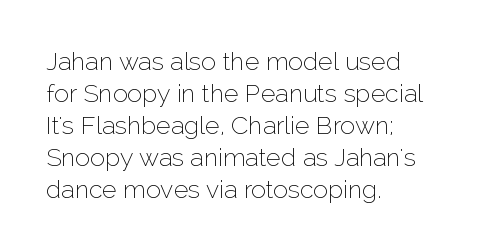
Glance below the letters and you will spot only blank space. The weight tops out at a normal text grade. Teacher's note: observe the even left margin — that is flush-left alignment. Interline gaps are of average width in this sample. In terms of posture, this sample is upright.
